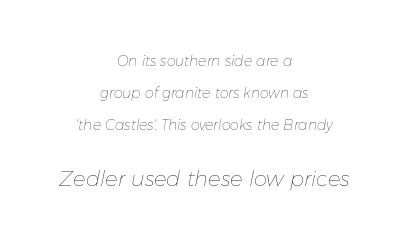
The image shows 21 px text type, italic (leaning right); set centered, loose line spacing (2.28x), normal letter spacing, not underlined; the second (bottom) block is 1.5x larger.
